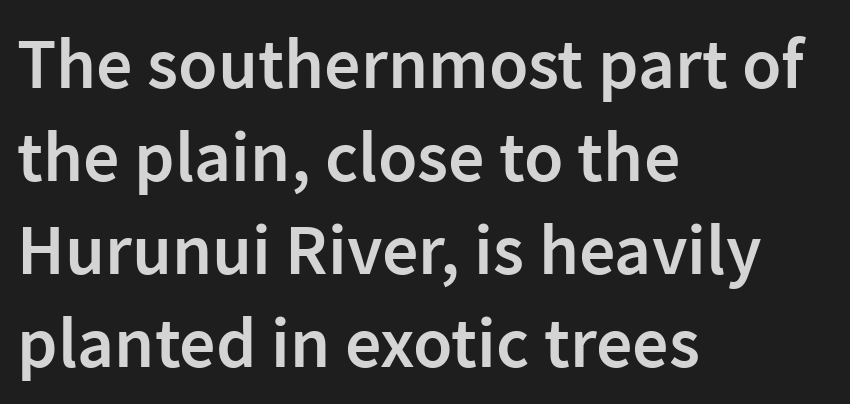
{"serif": "no", "italic": "no", "bold": "semi", "weight": "semibold", "width": "normal", "stroke_contrast": "low", "x_height": "medium", "monospaced": "no", "underline": "no", "align": "left", "line_spacing": "normal", "line_spacing_ratio": 1.29, "letter_spacing": "normal", "letter_spacing_em": 0.0, "glyph_px": 72}
